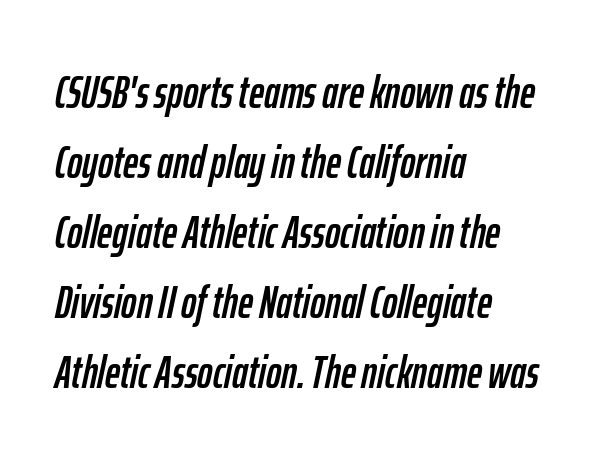
{"italic": "yes", "lean": "right", "slant_degrees": 12, "width": "condensed", "stroke_contrast": "low", "x_height": "medium", "monospaced": "no", "underline": "no", "align": "left", "line_spacing": "normal", "line_spacing_ratio": 1.52, "letter_spacing": "normal", "letter_spacing_em": 0.0, "glyph_px": 46}
